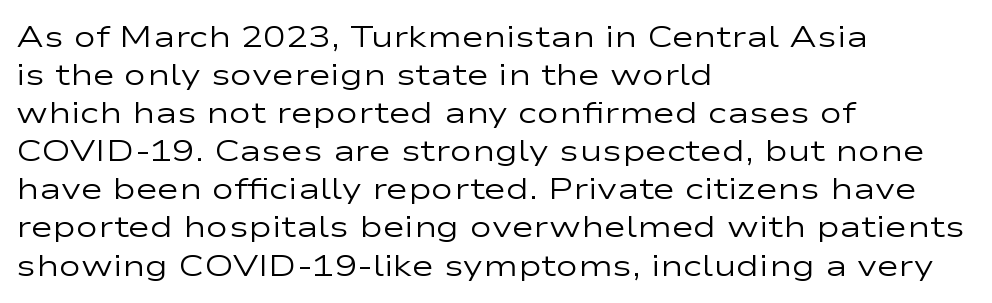
Notice how descenders clear the ascenders below comfortably — that's standard leading. The gaps between neighbouring characters are ordinary and unremarkable. Underline: absent. Does the lettering tilt? It doesn't — this is upright. Layout note: lines flush left.
